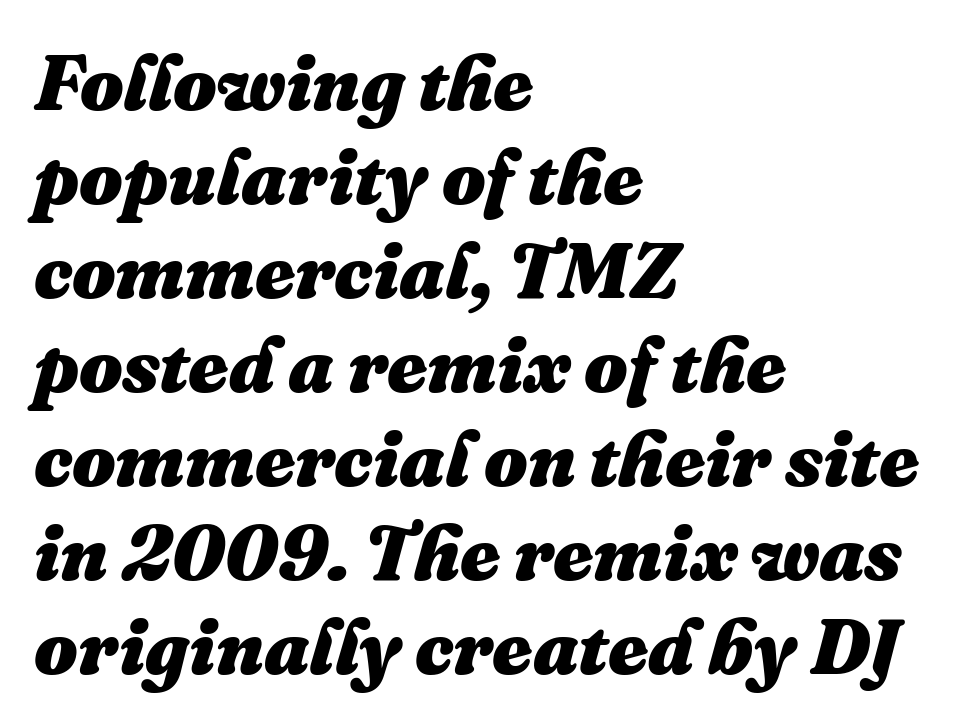
{"italic": "yes", "lean": "right", "slant_degrees": 16, "bold": "yes", "weight": "heavy", "width": "normal", "stroke_contrast": "medium", "x_height": "medium", "monospaced": "no", "underline": "no", "align": "left", "line_spacing_ratio": 1.22, "letter_spacing": "normal", "letter_spacing_em": 0.0, "glyph_px": 77}
